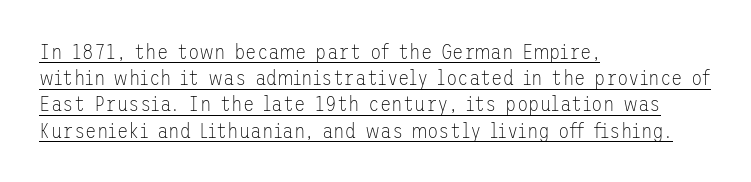
The image shows 21 px text type, upright; set left-aligned, normal line spacing (1.25x), normal letter spacing, underlined.
